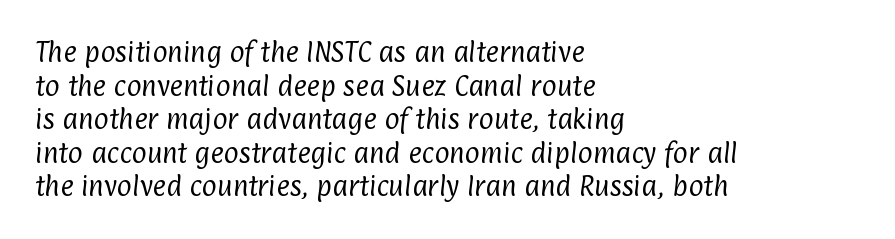
The image shows 23 px text type; set left-aligned, normal line spacing (1.46x), normal letter spacing, not underlined.
